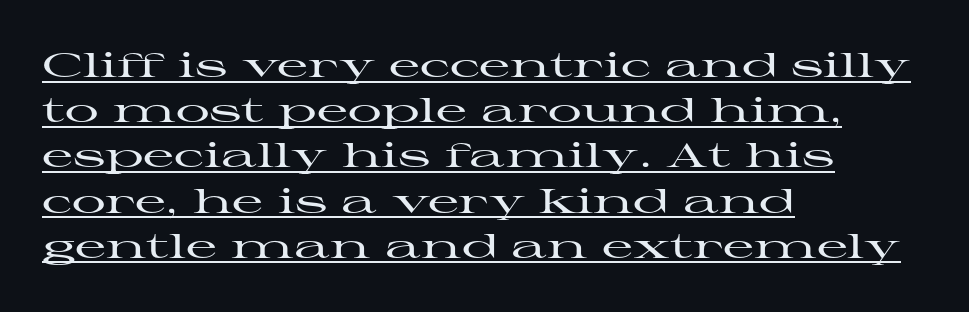
{"serif": "yes", "italic": "no", "width": "wide", "stroke_contrast": "high", "x_height": "medium", "monospaced": "no", "underline": "yes", "align": "left", "line_spacing": "normal", "line_spacing_ratio": 1.33, "letter_spacing": "normal", "letter_spacing_em": 0.0, "glyph_px": 34}
